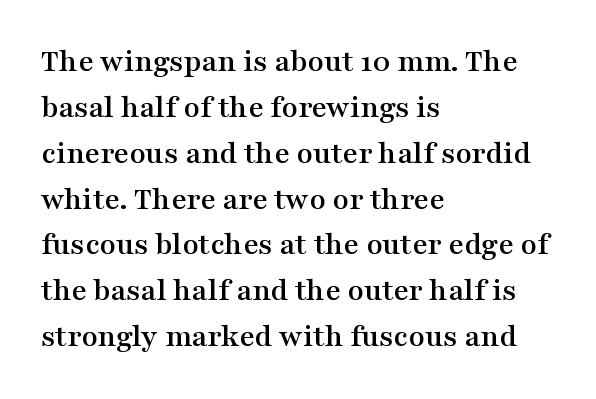
Q: Is the text italic (slanted)? A: No, it is upright.
Q: Is the typeface a serif or a sans-serif typeface? A: Serif.
Q: Is the text underlined? A: No.
Q: How is the paragraph aligned? A: Left-aligned.
Q: Is the spacing between letters normal or unusually wide? A: Normal.
Q: Is the spacing between lines tight, normal or loose? A: Normal.
Q: Width (condensed, normal, or wide)? A: Wide.
Q: Stroke contrast? A: Medium.
Q: x-height? A: Medium.
Q: Monospaced? A: No.
